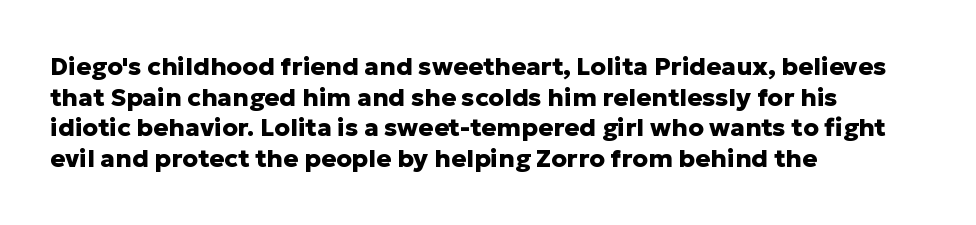
In CSS terms this would be text-align: left. Anything drawn beneath the words? Only blank space. Posture: upright roman. As a designer I'd log this as weight 700, bold.
